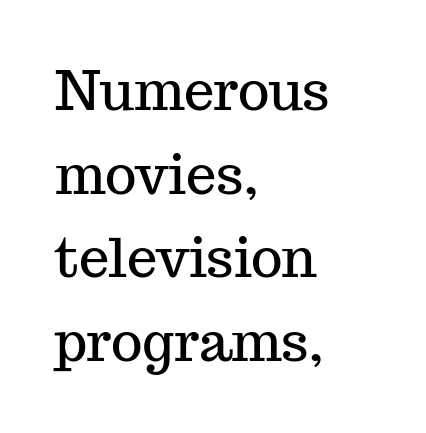
Q: Is the text italic (slanted)? A: No, it is upright.
Q: Is the typeface a serif or a sans-serif typeface? A: Serif.
Q: Is the text underlined? A: No.
Q: How is the paragraph aligned? A: Left-aligned.
Q: Is the spacing between letters normal or unusually wide? A: Normal.
Q: Is the spacing between lines tight, normal or loose? A: Normal.
Q: Width (condensed, normal, or wide)? A: Normal.
Q: Stroke contrast? A: Medium.
Q: x-height? A: Medium.
Q: Monospaced? A: No.
